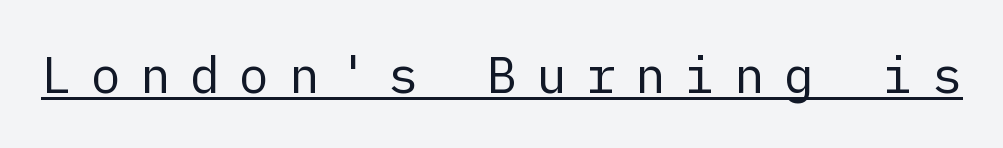
This is roman type, the default non-slanted kind. Inter-character spacing is expanded well beyond the font's built-in metrics. The passage shown is not bold in any degree. Underlining? Definitely there.
